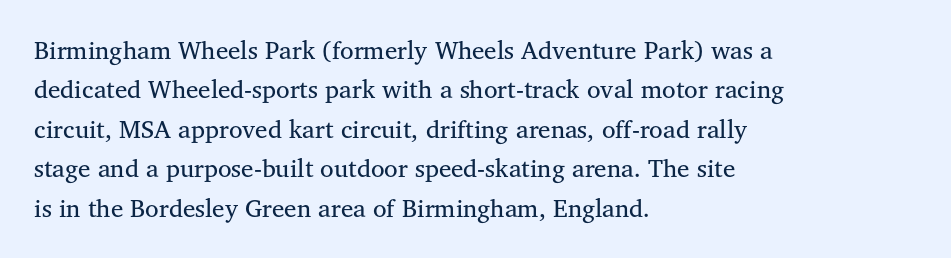
This block has exactly the height ordinary leading produces. Heft: none added — not bold. The face used here is rendered with its standard letterfit. Horizontally, the lines are justified to the leading edge only.
